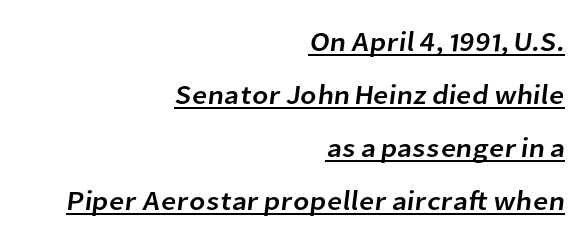
The image shows 27 px text type; set right-aligned, loose line spacing (1.96x), normal letter spacing, underlined.
